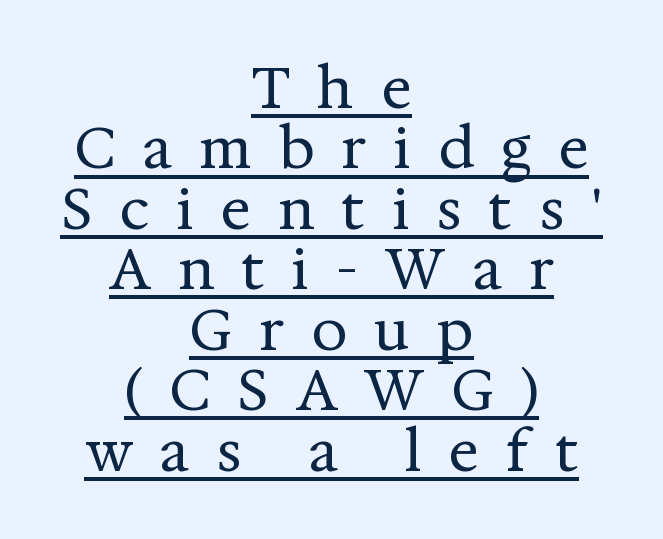
Is this a fixed-width face? No — the glyphs have proportional, varying widths. The tracking reads as deliberately expanded to a designer's eye. Visually the block forms a symmetrical silhouette, jagged on both flanks. A typesetter would mark this as roman, not italic. These glyphs show unthickened strokes, regular width or finer.
